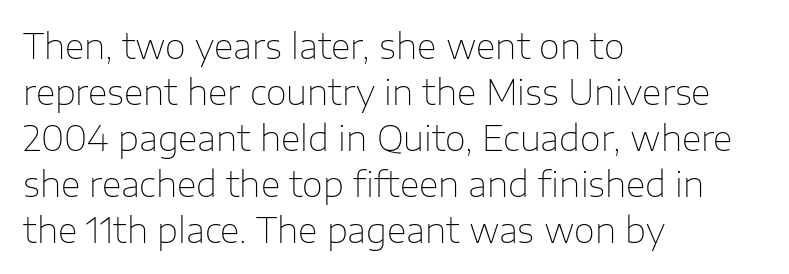
The image shows 34 px thin sans-serif type, upright; set left-aligned, normal line spacing (1.35x), normal letter spacing, not underlined; low stroke contrast and a medium x-height.
